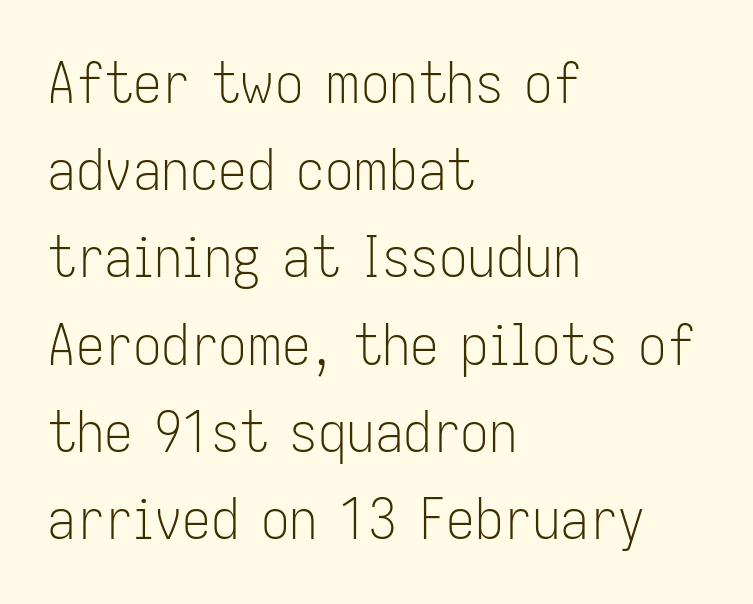
Q: Is the text bold? A: No.
Q: Is the text italic (slanted)? A: No, it is upright.
Q: Is the typeface a serif or a sans-serif typeface? A: Sans-serif.
Q: Is the text underlined? A: No.
Q: How is the paragraph aligned? A: Left-aligned.
Q: Is the spacing between letters normal or unusually wide? A: Normal.
Q: Is the spacing between lines tight, normal or loose? A: Normal.
Q: Width (condensed, normal, or wide)? A: Condensed.
Q: Stroke contrast? A: Low.
Q: x-height? A: Medium.
Q: Monospaced? A: No.
